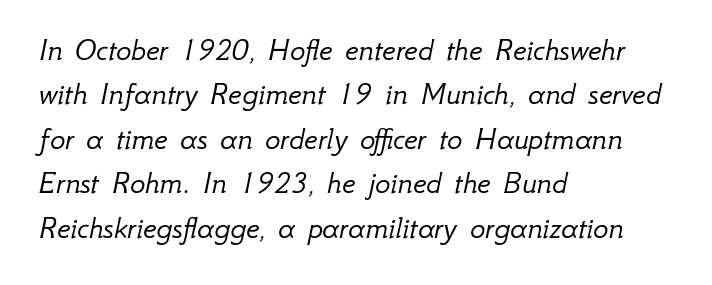
Rows of type keep a routine distance in the vertical direction. If you drew a line through each stem, it would be angled. Think of a printed novel: that variable character pitch is what you see here. Here the glyphs are tracked normally, forming tight word shapes.
